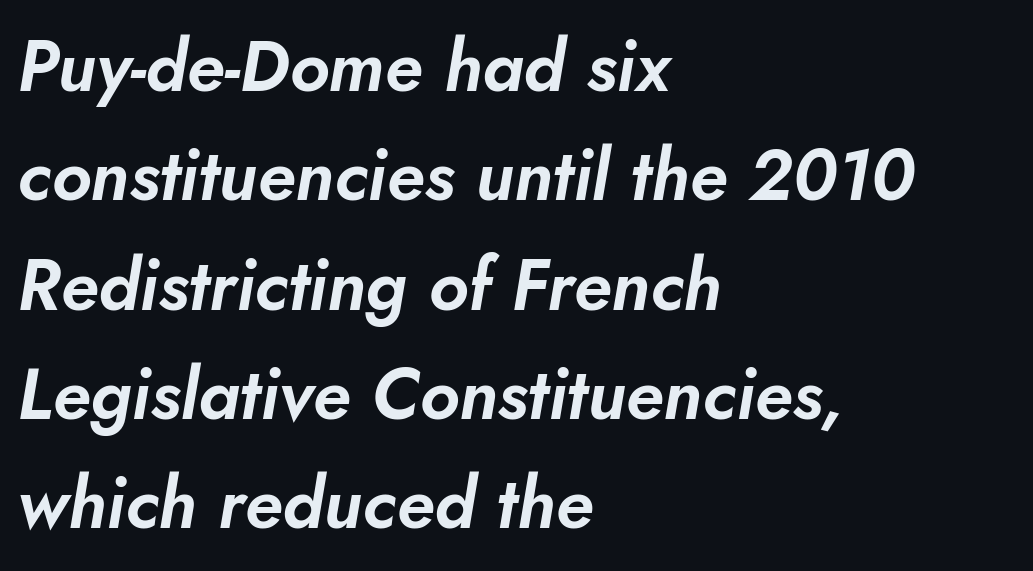
These lines were composed using italics. Letters rest on an invisible, unmarked baseline. Do the characters align in a grid? No, the font is proportional. Horizontally, the lines are justified to the leading edge only.
